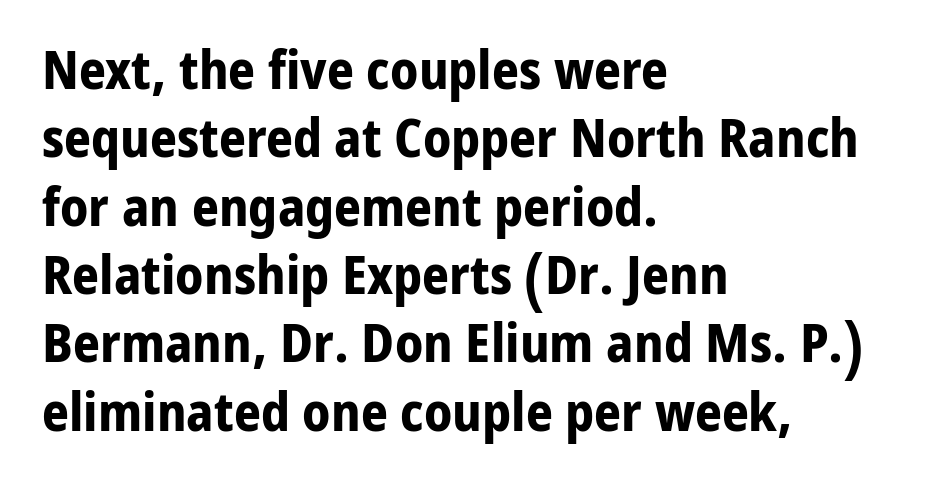
The image shows 53 px bold sans-serif type, upright; set left-aligned, normal line spacing (1.29x), normal letter spacing, not underlined; low stroke contrast and a medium x-height.
